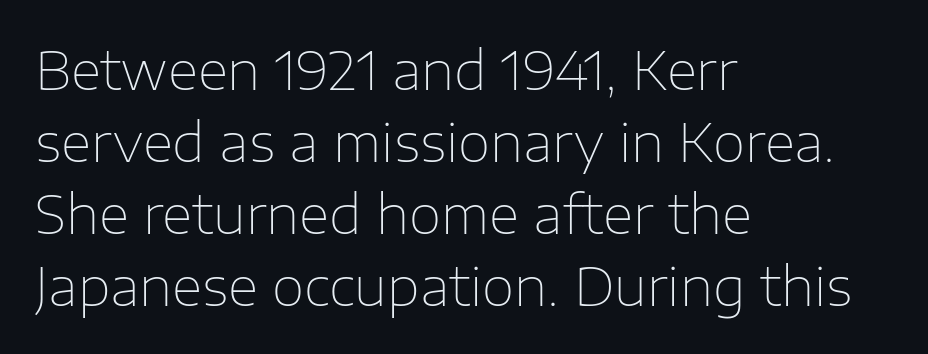
The image shows 53 px thin sans-serif type, upright; set left-aligned, normal line spacing (1.36x), normal letter spacing, not underlined; low stroke contrast and a medium x-height.
